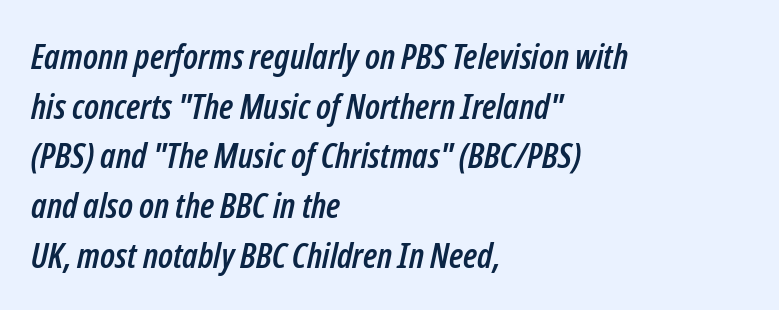
The image shows 35 px condensed type, italic (leaning right); set left-aligned, normal line spacing (1.42x), normal letter spacing, not underlined; low stroke contrast and a medium x-height.
